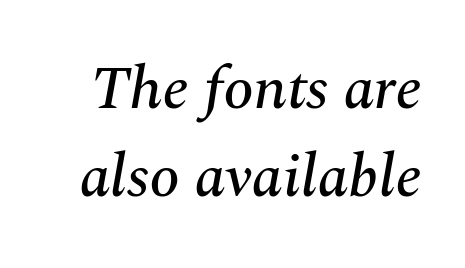
{"serif": "yes", "italic": "yes", "lean": "right", "slant_degrees": 10, "width": "normal", "stroke_contrast": "medium", "x_height": "medium", "monospaced": "no", "underline": "no", "line_spacing": "normal", "line_spacing_ratio": 1.44, "letter_spacing": "normal", "letter_spacing_em": 0.0, "glyph_px": 61}
